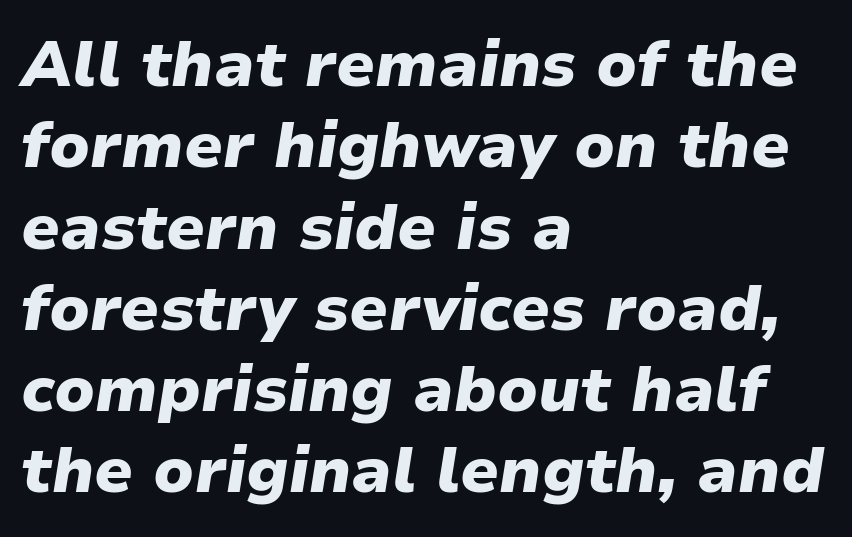
{"italic": "yes", "lean": "right", "slant_degrees": 9, "bold": "yes", "weight": "heavy", "width": "normal", "stroke_contrast": "low", "x_height": "medium", "monospaced": "no", "underline": "no", "align": "left", "line_spacing": "normal", "line_spacing_ratio": 1.27, "letter_spacing": "normal", "letter_spacing_em": 0.0, "glyph_px": 64}
